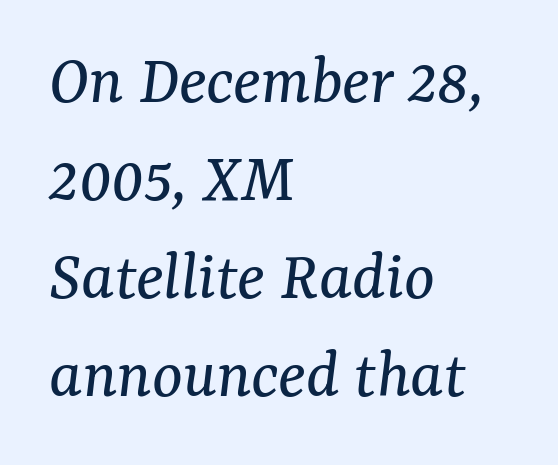
The image shows 72 px regular-weight serif type, italic (leaning right); set left-aligned, normal line spacing (1.36x), normal letter spacing, not underlined; medium stroke contrast and a medium x-height.
